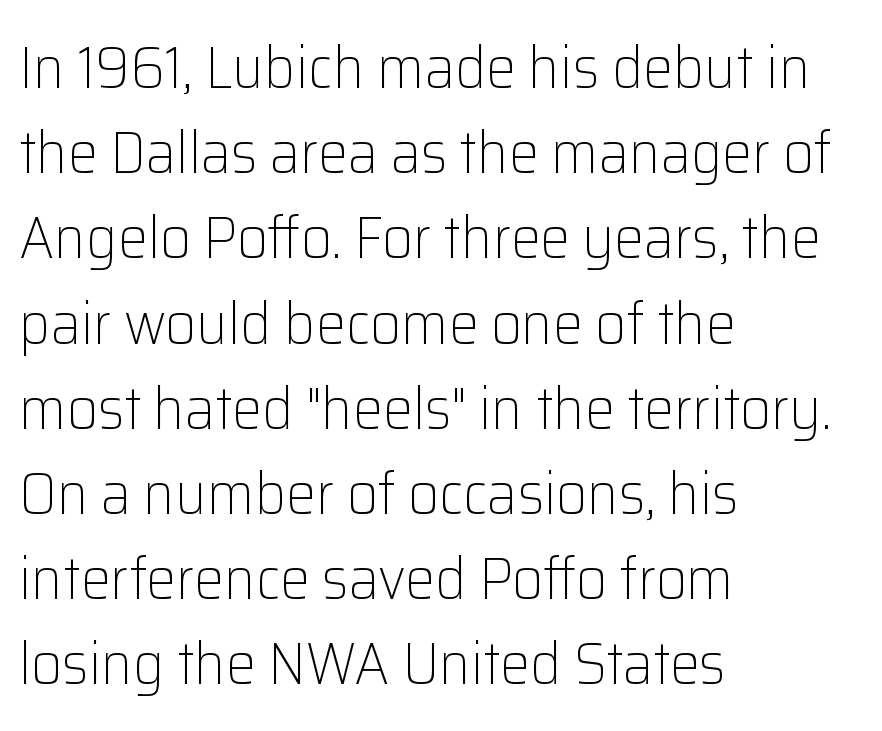
{"serif": "no", "italic": "no", "bold": "no", "weight": "light", "width": "normal", "stroke_contrast": "low", "x_height": "medium", "monospaced": "no", "underline": "no", "align": "left", "line_spacing": "normal", "line_spacing_ratio": 1.42, "letter_spacing": "normal", "letter_spacing_em": 0.0, "glyph_px": 60}
